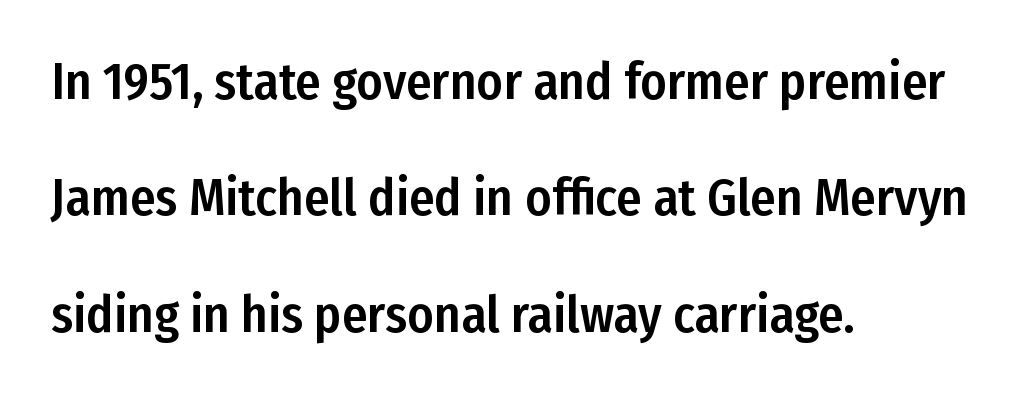
The image shows 51 px condensed sans-serif type, upright; set left-aligned, loose line spacing (2.28x), normal letter spacing, not underlined; low stroke contrast and a medium x-height.
